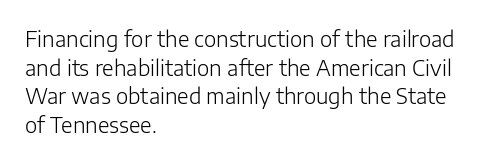
The image shows 21 px text type, upright; set left-aligned, normal line spacing (1.36x), normal letter spacing, not underlined.
